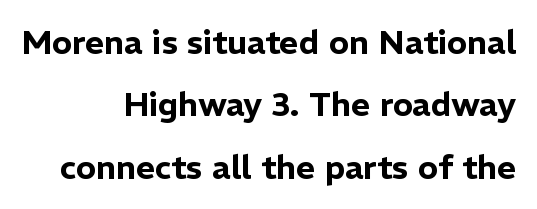
The image shows 33 px sans-serif type, upright; set right-aligned, line spacing 1.89x, normal letter spacing, not underlined; low stroke contrast and a medium x-height.
